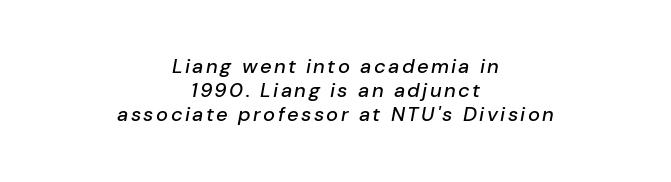
Q: Is the text italic (slanted)? A: Yes, it leans right by about 10 degrees.
Q: Is the text underlined? A: No.
Q: How is the paragraph aligned? A: Centered.
